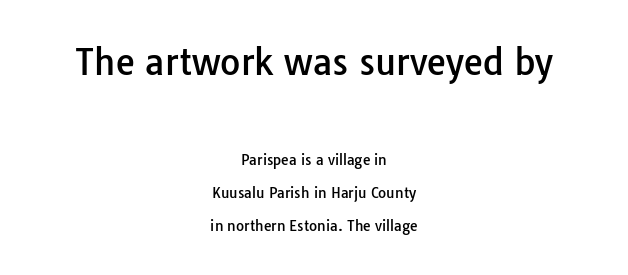
{"serif": "no", "italic": "no", "width": "normal", "stroke_contrast": "low", "x_height": "medium", "monospaced": "no", "underline": "no", "align": "center", "line_spacing": "loose", "line_spacing_ratio": 2.36, "letter_spacing": "normal", "letter_spacing_em": 0.0, "larger_block": "first", "size_ratio": 2.5, "glyph_px": 35}
